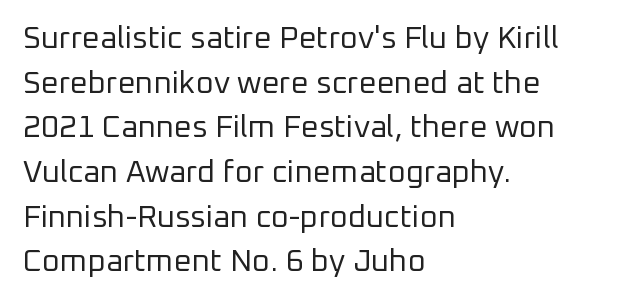
{"serif": "no", "italic": "no", "bold": "no", "weight": "regular", "width": "normal", "stroke_contrast": "low", "x_height": "medium", "monospaced": "no", "underline": "no", "align": "left", "line_spacing": "normal", "line_spacing_ratio": 1.44, "letter_spacing": "normal", "letter_spacing_em": 0.0, "glyph_px": 31}
